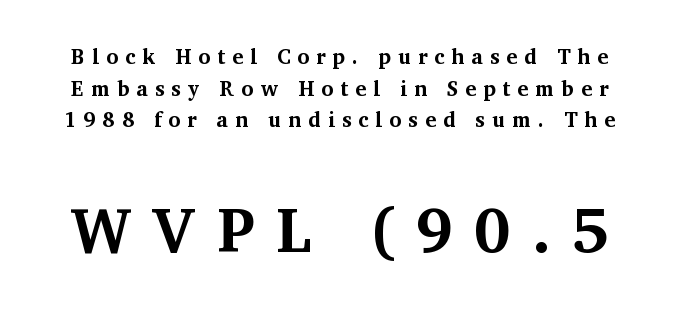
The image shows 63 px bold serif type, upright; set normal line spacing (1.51x), unusually wide letter spacing (+0.33 em), not underlined; the second (bottom) block is 3.0x larger; medium stroke contrast and a medium x-height.
